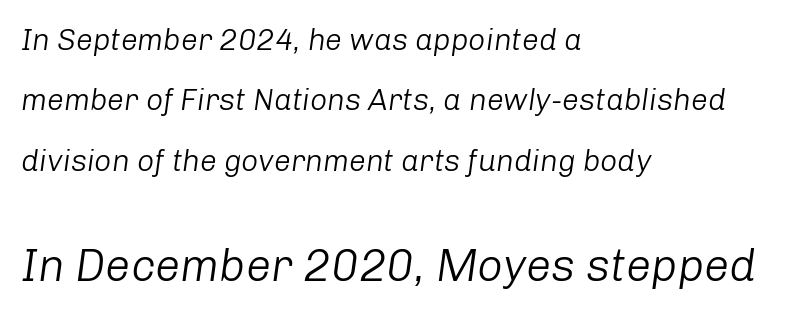
Nobody drew a line under any word here. The font's italic variant was chosen for this text. Glyph-to-glyph distance matches everyday printed text. Each letter keeps its own natural width here, so spacing adapts to shape.
